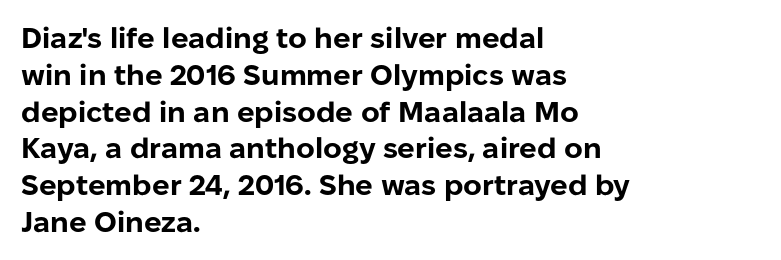
{"serif": "no", "italic": "no", "bold": "yes", "weight": "bold", "width": "normal", "stroke_contrast": "low", "x_height": "medium", "monospaced": "no", "underline": "no", "align": "left", "line_spacing": "normal", "line_spacing_ratio": 1.27, "letter_spacing": "normal", "letter_spacing_em": 0.0, "glyph_px": 29}
